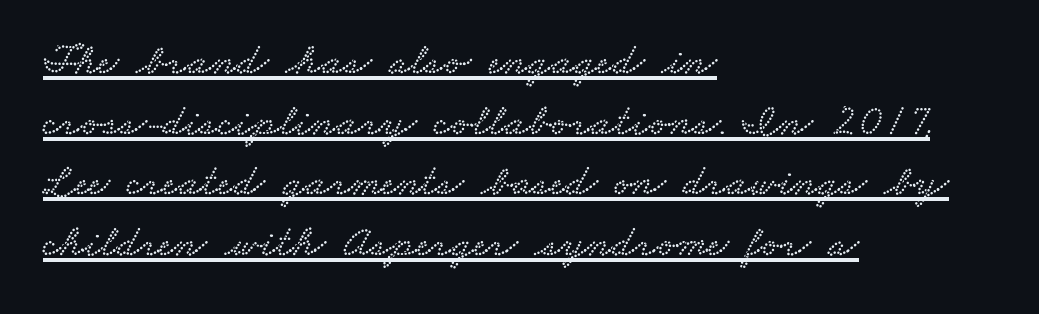
Q: Is the typeface a serif or a sans-serif typeface? A: Serif.
Q: Is the text underlined? A: Yes.
Q: How is the paragraph aligned? A: Left-aligned.
Q: Is the spacing between letters normal or unusually wide? A: Normal.
Q: Is the spacing between lines tight, normal or loose? A: Normal.
Q: Width (condensed, normal, or wide)? A: Wide.
Q: Stroke contrast? A: Low.
Q: x-height? A: Small.
Q: Monospaced? A: No.
